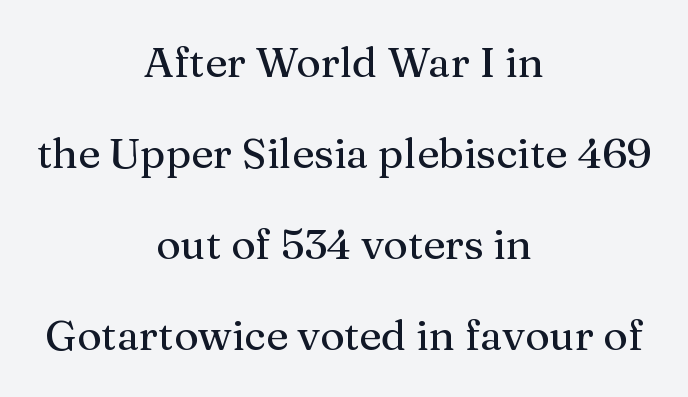
{"serif": "yes", "italic": "no", "width": "normal", "stroke_contrast": "medium", "x_height": "medium", "monospaced": "no", "underline": "no", "align": "center", "line_spacing": "loose", "line_spacing_ratio": 2.17, "letter_spacing": "normal", "letter_spacing_em": 0.0, "glyph_px": 42}
